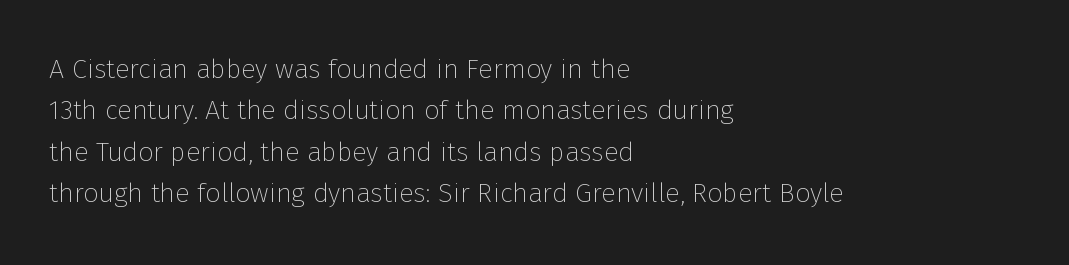
{"italic": "no", "bold": "no", "underline": "no", "align": "left", "line_spacing": "normal", "line_spacing_ratio": 1.53, "letter_spacing": "normal", "letter_spacing_em": 0.0, "glyph_px": 27}
